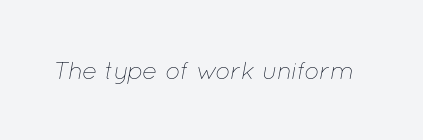
Q: Is the text bold? A: No.
Q: Is the text italic (slanted)? A: Yes, it leans right by about 12 degrees.
Q: Is the text underlined? A: No.
Q: Is the spacing between letters normal or unusually wide? A: Normal.
